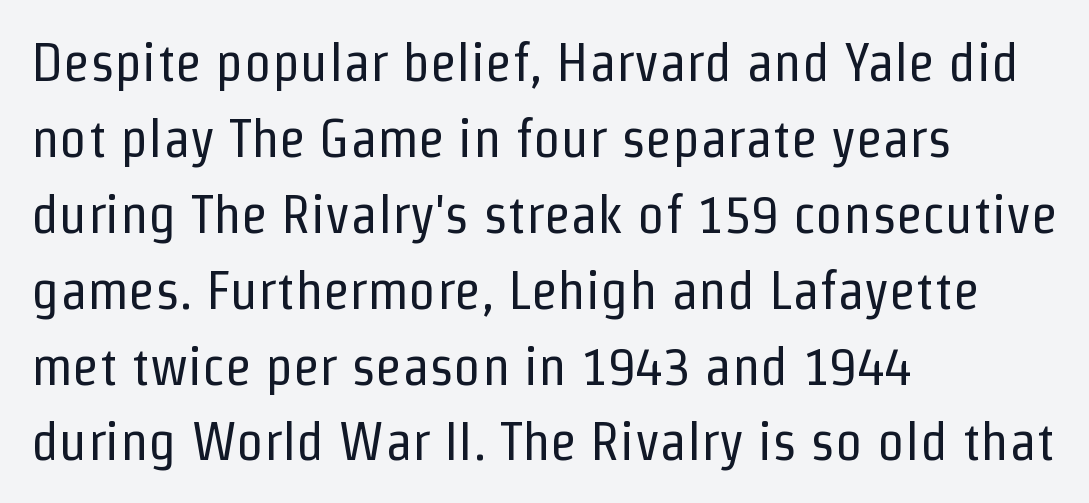
The image shows 55 px regular-weight, condensed sans-serif type, upright; set left-aligned, normal line spacing (1.38x), normal letter spacing, not underlined; low stroke contrast and a medium x-height.
